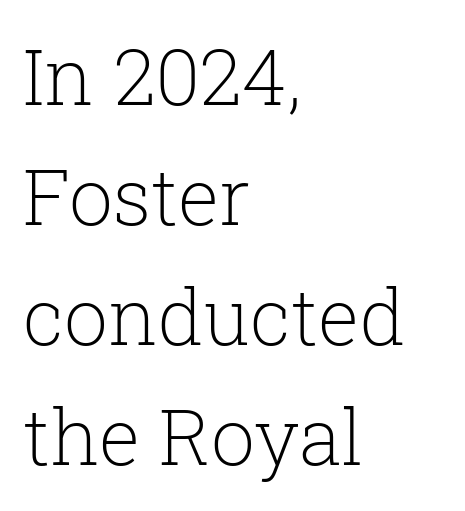
{"serif": "yes", "italic": "no", "bold": "no", "weight": "light", "width": "normal", "stroke_contrast": "low", "x_height": "medium", "monospaced": "no", "underline": "no", "align": "left", "line_spacing": "normal", "line_spacing_ratio": 1.54, "letter_spacing": "normal", "letter_spacing_em": 0.0, "glyph_px": 78}
